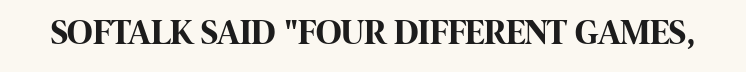
The image shows 35 px bold, condensed sans-serif type, upright; set normal letter spacing, not underlined; high stroke contrast and a large x-height.
